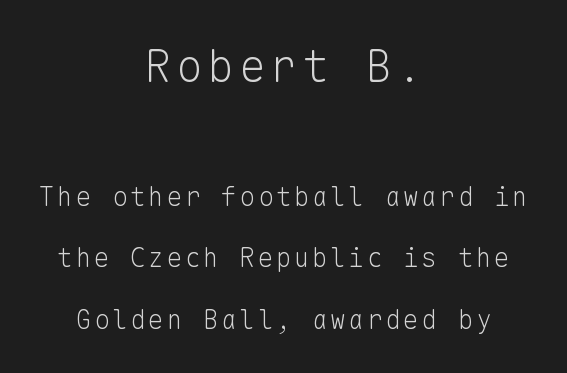
Q: Is the text bold? A: No.
Q: Is the text italic (slanted)? A: No, it is upright.
Q: Is the typeface a serif or a sans-serif typeface? A: Sans-serif.
Q: Is the text underlined? A: No.
Q: How is the paragraph aligned? A: Centered.
Q: Is the spacing between lines tight, normal or loose? A: Loose.
Q: Which block of text is set in a larger size, the first (top) or the second (bottom)? A: The first (top) one.
Q: Width (condensed, normal, or wide)? A: Normal.
Q: Stroke contrast? A: Low.
Q: x-height? A: Medium.
Q: Monospaced? A: Yes.
